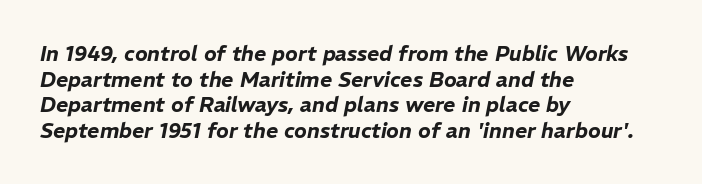
The image shows 21 px text type, italic (leaning right); set left-aligned, line spacing 1.22x, normal letter spacing, not underlined.
